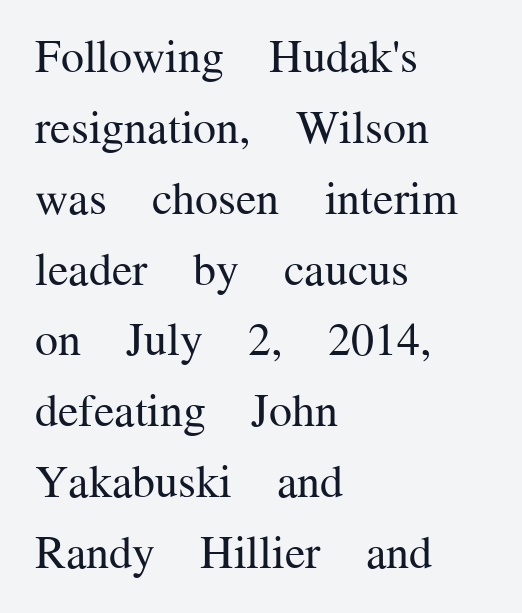
Q: Is the text bold? A: No.
Q: Is the text italic (slanted)? A: No, it is upright.
Q: Is the typeface a serif or a sans-serif typeface? A: Serif.
Q: Is the text underlined? A: No.
Q: How is the paragraph aligned? A: Left-aligned.
Q: Is the spacing between letters normal or unusually wide? A: Normal.
Q: Is the spacing between lines tight, normal or loose? A: Normal.
Q: Width (condensed, normal, or wide)? A: Normal.
Q: Stroke contrast? A: Medium.
Q: x-height? A: Medium.
Q: Monospaced? A: No.
